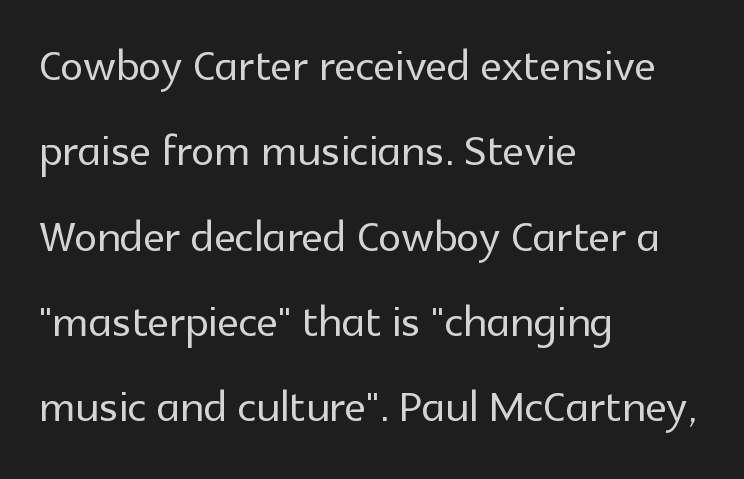
Check the space under the baseline: it is left empty. Leading matches the norm, producing a regular column. Spacing verdict: proportional, widths tailored to each character. These lines keep a tight, regular rhythm from letter to letter. Characters remain perfectly vertical along every line. Short and long lines alike share a common starting point at left.
